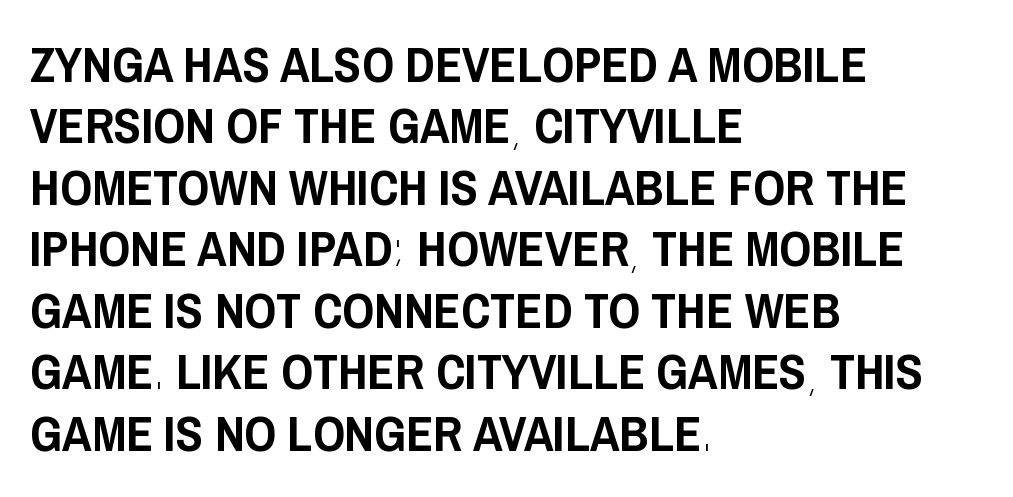
Rule under the text: the space is simply empty. Serif or sans? Sans — the stroke terminals are bare. The face used here is proportionally spaced, like ordinary book or web type. The lettering holds an erect, upright posture throughout. Inter-character spacing is left at the font's built-in metrics. Short and long lines alike share a common starting point at left.
